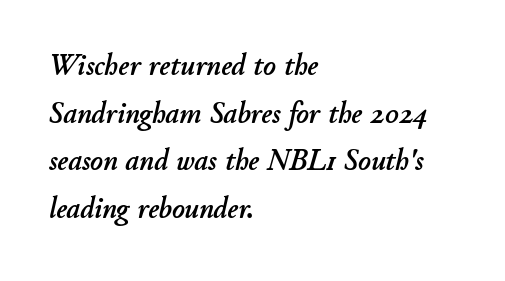
{"italic": "yes", "lean": "right", "slant_degrees": 11, "width": "normal", "stroke_contrast": "low", "x_height": "small", "monospaced": "no", "underline": "no", "align": "left", "line_spacing": "normal", "line_spacing_ratio": 1.59, "letter_spacing": "normal", "letter_spacing_em": 0.0, "glyph_px": 30}
